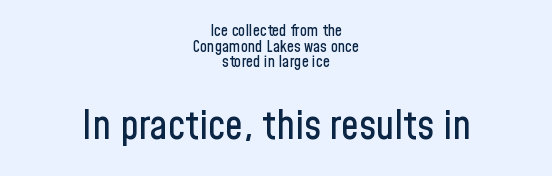
Q: Is the text italic (slanted)? A: No, it is upright.
Q: Is the typeface a serif or a sans-serif typeface? A: Sans-serif.
Q: Is the text underlined? A: No.
Q: How is the paragraph aligned? A: Centered.
Q: Is the spacing between letters normal or unusually wide? A: Normal.
Q: Is the spacing between lines tight, normal or loose? A: Tight.
Q: Which block of text is set in a larger size, the first (top) or the second (bottom)? A: The second (bottom) one.
Q: Width (condensed, normal, or wide)? A: Condensed.
Q: Stroke contrast? A: Low.
Q: x-height? A: Medium.
Q: Monospaced? A: No.
